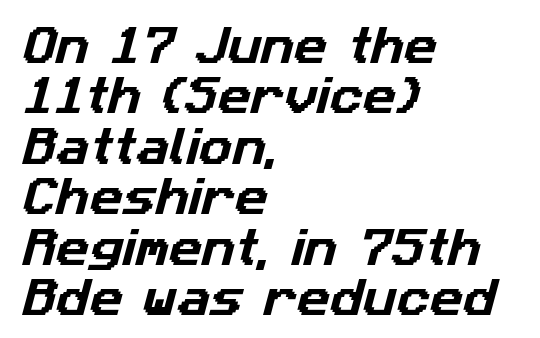
Q: Is the typeface a serif or a sans-serif typeface? A: Sans-serif.
Q: Is the text underlined? A: No.
Q: How is the paragraph aligned? A: Left-aligned.
Q: Is the spacing between letters normal or unusually wide? A: Normal.
Q: Width (condensed, normal, or wide)? A: Normal.
Q: Stroke contrast? A: Low.
Q: x-height? A: Medium.
Q: Monospaced? A: No.
